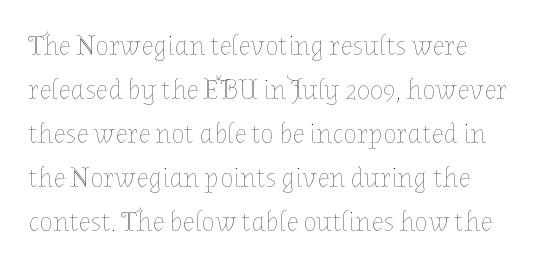
{"italic": "no", "bold": "no", "weight": "thin", "width": "normal", "stroke_contrast": "low", "x_height": "medium", "monospaced": "no", "underline": "no", "align": "left", "line_spacing": "normal", "line_spacing_ratio": 1.57, "letter_spacing": "normal", "letter_spacing_em": 0.0, "glyph_px": 28}
